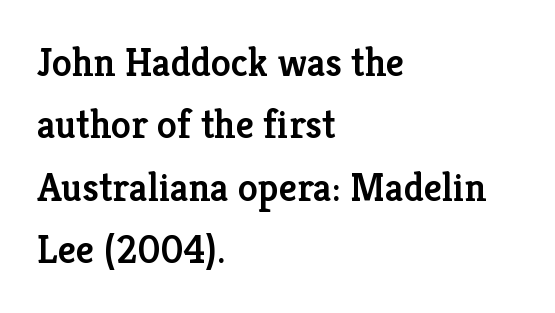
The image shows 40 px semibold serif type, upright; set left-aligned, normal line spacing (1.56x), normal letter spacing, not underlined; low stroke contrast and a medium x-height.
